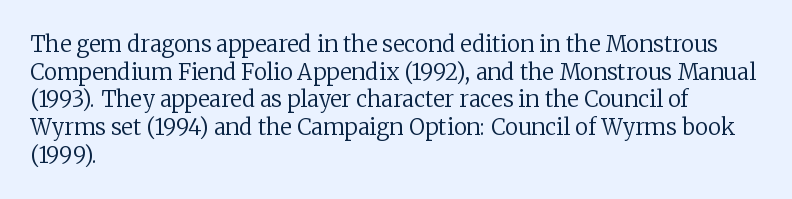
Q: Is the text bold? A: No.
Q: Is the text italic (slanted)? A: No, it is upright.
Q: Is the text underlined? A: No.
Q: How is the paragraph aligned? A: Left-aligned.
Q: Is the spacing between letters normal or unusually wide? A: Normal.
Q: Is the spacing between lines tight, normal or loose? A: Normal.
